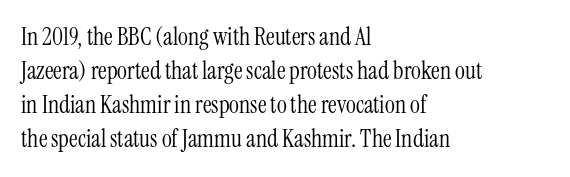
{"italic": "no", "bold": "no", "underline": "no", "align": "left", "line_spacing": "normal", "line_spacing_ratio": 1.42, "letter_spacing": "normal", "letter_spacing_em": 0.0, "glyph_px": 24}
